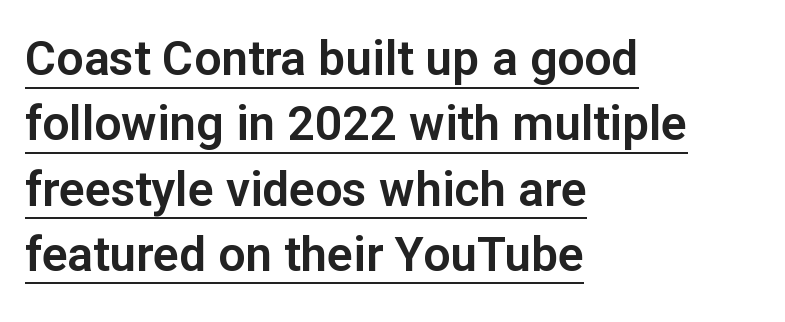
Words appear dense and cohesive because spacing is normal. I'd call this a sans setting — the letters go barefoot. The specimen includes a rule beneath the text block's lines. When letters stand straight like this, we call the style roman or upright.
